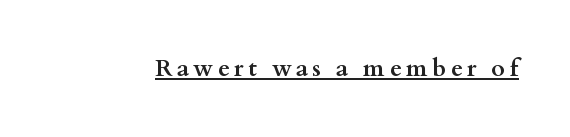
The image shows 24 px bold type, upright; set underlined.
